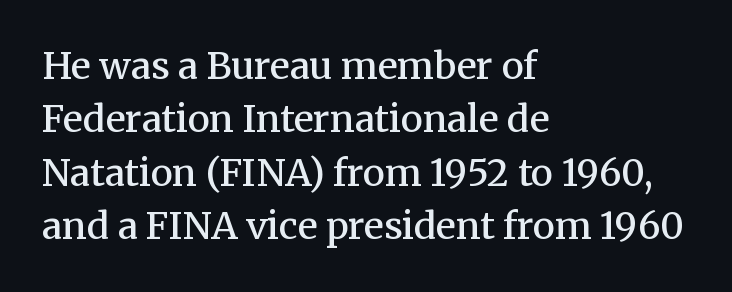
The image shows 37 px semibold serif type, upright; set left-aligned, normal line spacing (1.44x), normal letter spacing, not underlined; medium stroke contrast and a medium x-height.
